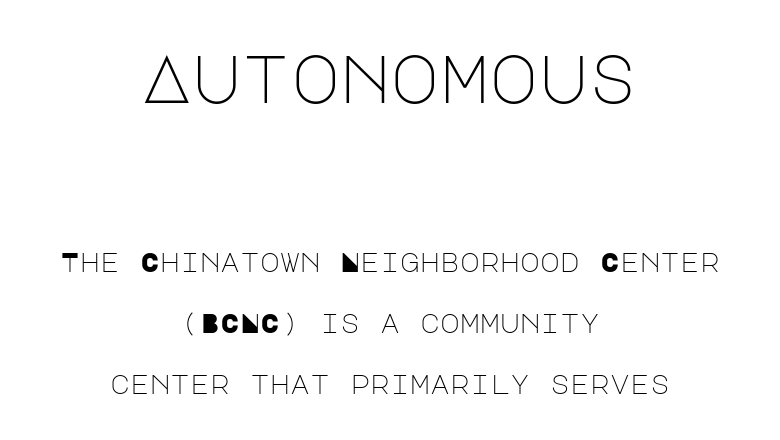
Q: Is the text bold? A: No.
Q: Is the text italic (slanted)? A: No, it is upright.
Q: Is the typeface a serif or a sans-serif typeface? A: Sans-serif.
Q: Is the text underlined? A: No.
Q: How is the paragraph aligned? A: Centered.
Q: Is the spacing between letters normal or unusually wide? A: Normal.
Q: Is the spacing between lines tight, normal or loose? A: Loose.
Q: Which block of text is set in a larger size, the first (top) or the second (bottom)? A: The first (top) one.
Q: Width (condensed, normal, or wide)? A: Normal.
Q: Stroke contrast? A: Low.
Q: x-height? A: Large.
